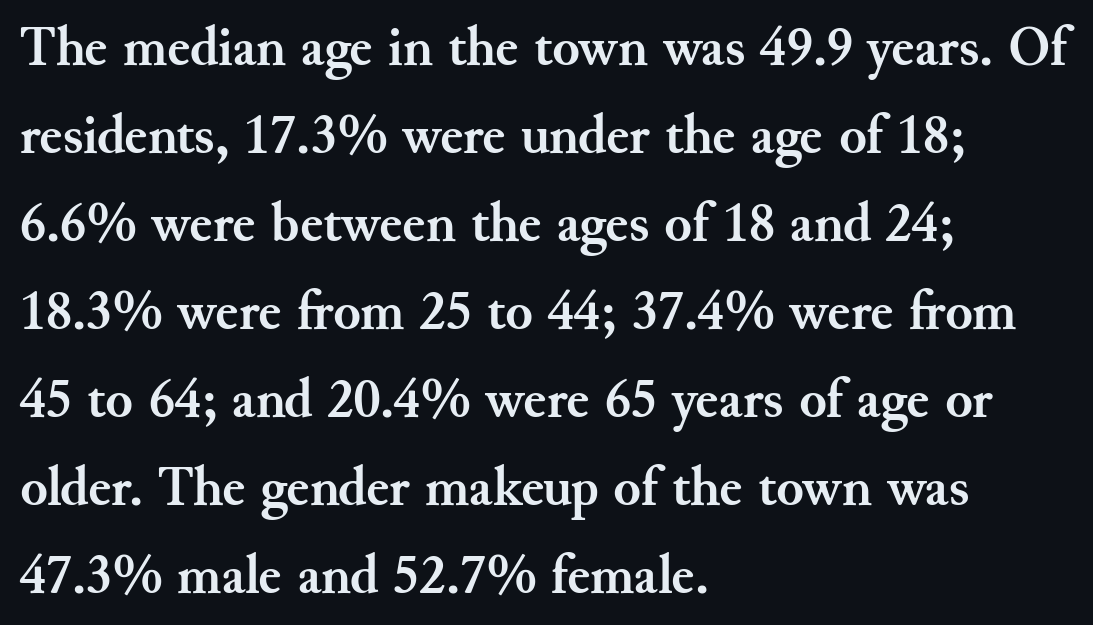
{"serif": "yes", "italic": "no", "bold": "yes", "weight": "semibold", "width": "normal", "stroke_contrast": "medium", "x_height": "small", "monospaced": "no", "underline": "no", "align": "left", "line_spacing": "normal", "line_spacing_ratio": 1.57, "letter_spacing": "normal", "letter_spacing_em": 0.0, "glyph_px": 56}
